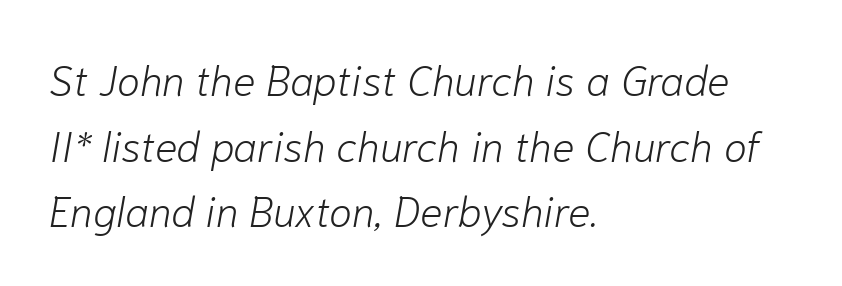
Does the lettering tilt? It does — this is italic. Rule under the text: the space is simply empty. The passage shown is not bold in any degree. Vertically, the passage feels balanced, rows spaced as you'd expect.
